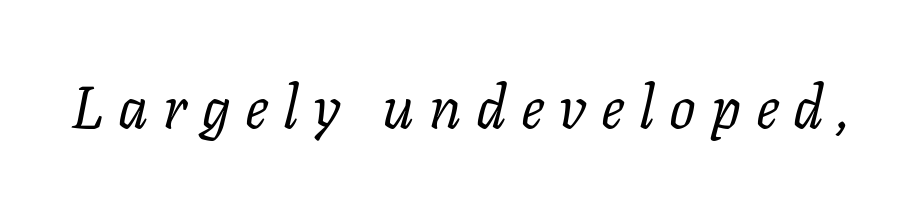
The image shows 59 px regular-weight serif type, italic (leaning right); set unusually wide letter spacing (+0.25 em), not underlined; low stroke contrast and a medium x-height.
